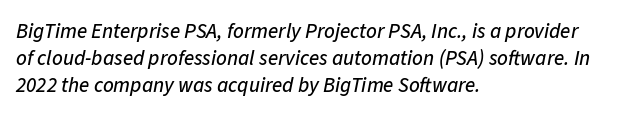
Reading down the column, the eye jumps a familiar distance to each next line. The letters are slanted; this is an italic face. No word sits above an underline. There is no visible air inserted between adjacent glyphs. The lines in this sample share a left origin and differ only in where they stop.
